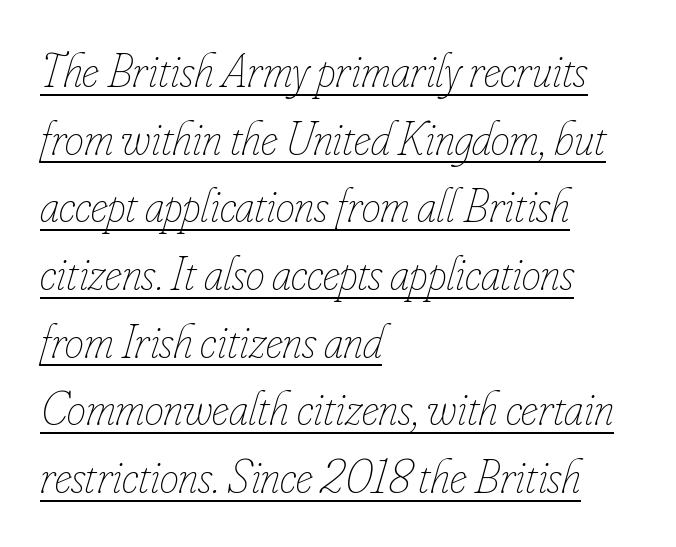
Is the block centered? No — it sits flush against the left margin. A typesetter would call this proportional, since set widths differ per character. Letter spacing: default. Quick note: italic.
